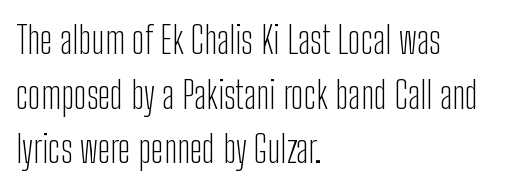
Stroke thickness stays within the range of a standard reading face or lighter. These lines are rendered in a variable-pitch font. The letters carry no serifs — their stems end cleanly without finishing strokes. Layout note: lines flush left.
